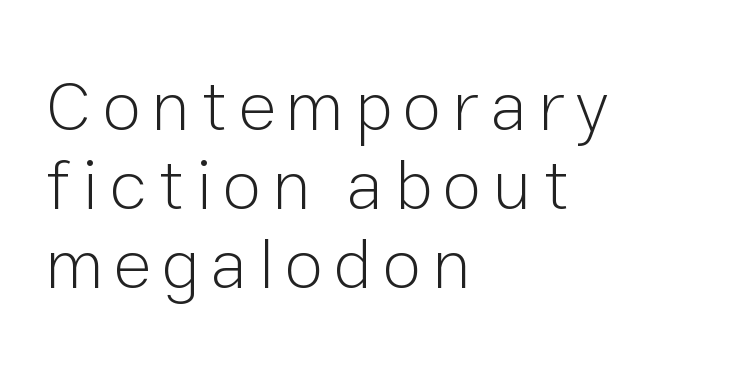
{"serif": "no", "italic": "no", "bold": "no", "weight": "light", "width": "normal", "stroke_contrast": "low", "x_height": "medium", "monospaced": "no", "underline": "no", "align": "left", "line_spacing": "tight", "line_spacing_ratio": 1.11, "glyph_px": 71}
